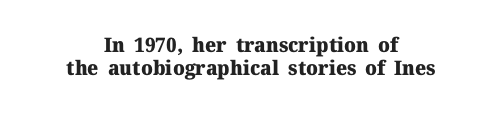
Compared with typical body copy, the letter spacing here is the same. Casual observation: everything's sitting right in the middle. Plenty of ink on the page — the face is bold. A typesetter would mark this as roman, not italic.
